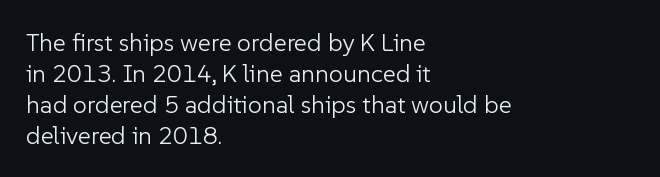
{"italic": "no", "bold": "no", "underline": "no", "align": "left", "line_spacing_ratio": 1.24, "letter_spacing": "normal", "letter_spacing_em": 0.0, "glyph_px": 25}
